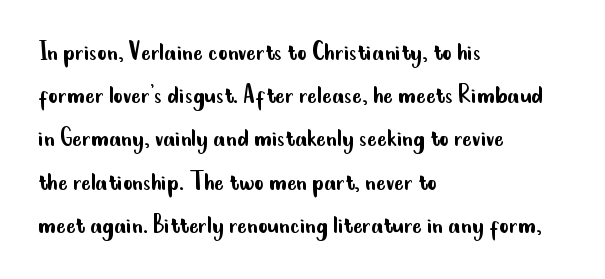
Q: Is the text bold? A: No.
Q: Is the text italic (slanted)? A: No, it is upright.
Q: Is the typeface a serif or a sans-serif typeface? A: Sans-serif.
Q: Is the text underlined? A: No.
Q: How is the paragraph aligned? A: Left-aligned.
Q: Is the spacing between letters normal or unusually wide? A: Normal.
Q: Is the spacing between lines tight, normal or loose? A: Normal.
Q: Width (condensed, normal, or wide)? A: Condensed.
Q: Stroke contrast? A: Low.
Q: x-height? A: Small.
Q: Monospaced? A: No.
